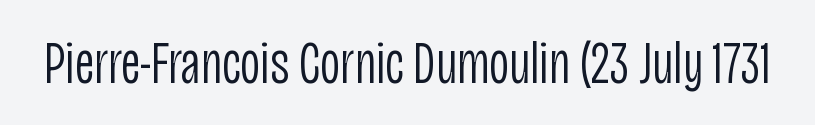
The image shows 62 px light, condensed sans-serif type, upright; set normal letter spacing, not underlined; low stroke contrast and a large x-height.
